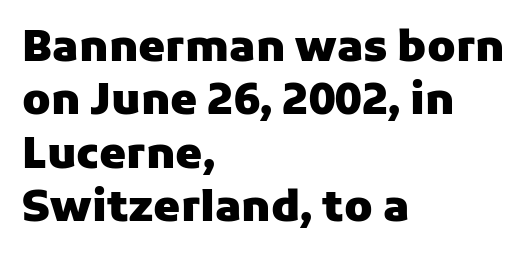
{"serif": "no", "italic": "no", "bold": "yes", "weight": "heavy", "width": "normal", "stroke_contrast": "low", "x_height": "medium", "monospaced": "no", "underline": "no", "align": "left", "line_spacing_ratio": 1.24, "letter_spacing": "normal", "letter_spacing_em": 0.0, "glyph_px": 43}
